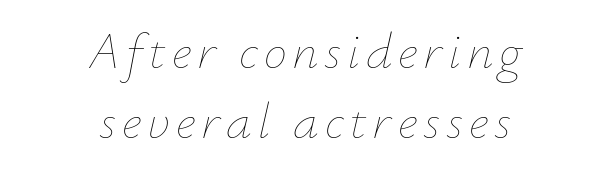
The string is rendered with underlining switched off. Where is the straight margin? There isn't one; the lines are centered. Students, observe: this is what conventionally led text looks like. Is this a fixed-width face? No — the glyphs have proportional, varying widths. In terms of posture, this sample is oblique. Nothing heavy about these letters — not bold at all.
